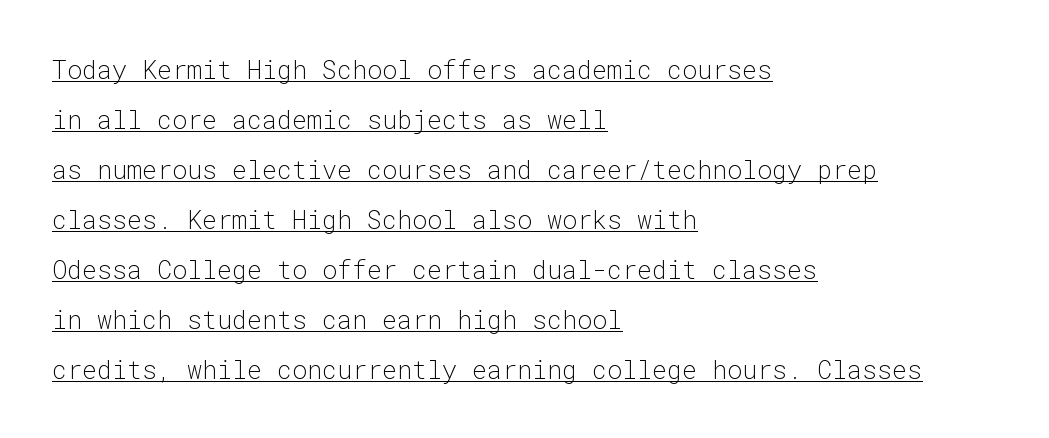
Nope, not italic — everything's standing straight. Each word holds together tightly as a unit, with standard inter-letter gaps. The lines are quadded left. The letters look calm and open, with moderate or lighter stems.
